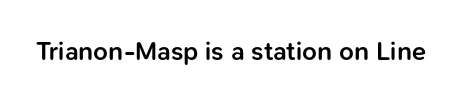
{"italic": "no", "bold": "semi", "underline": "no", "letter_spacing": "normal", "letter_spacing_em": 0.0, "glyph_px": 26}
